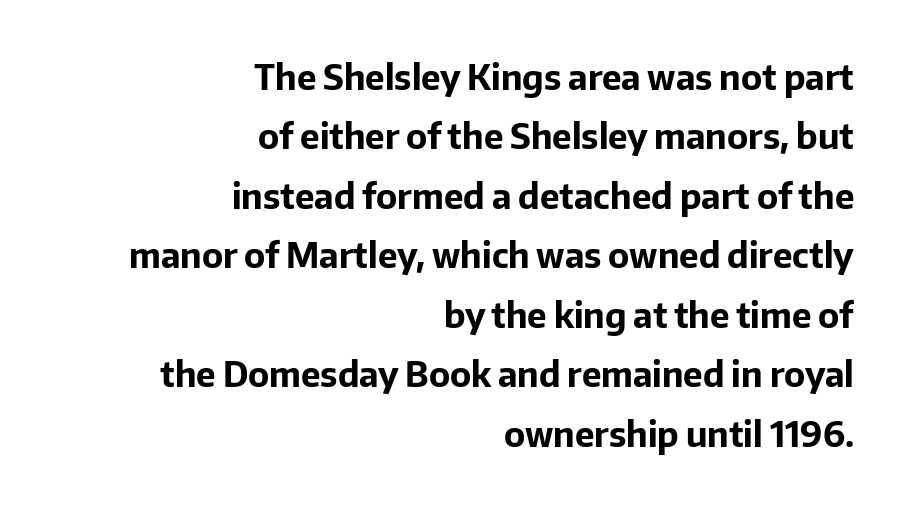
Ordinary non-slanted type is in use. Does extra space separate the letters? No, they use regular spacing. Caption: bold face, heavy strokes. Is this a fixed-width face? No — the glyphs have proportional, varying widths. Just letters on the line, the space beneath them empty. Does the type have serifs? No, each stem ends abruptly.
